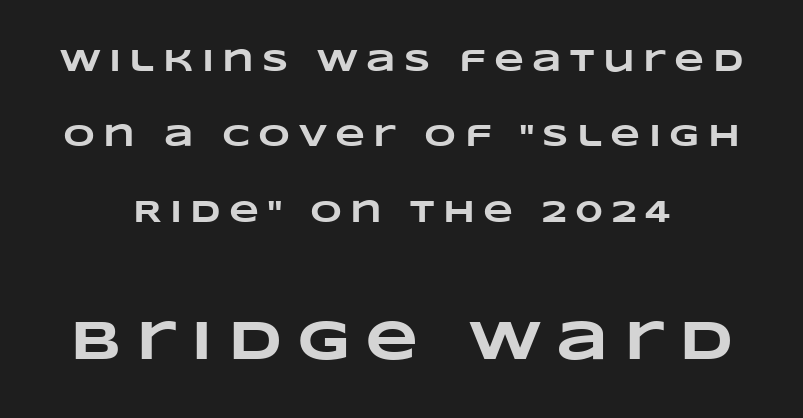
You could not count columns in this text — the font is proportionally spaced. The line-height multiplier appears high, well above default. A student would call this center alignment; a typographer would say set centered. Bare-footed words on every line. In terms of letterspacing, this is a distinctly airy, spread setting. Emphasis by weight is at full strength: bold.
